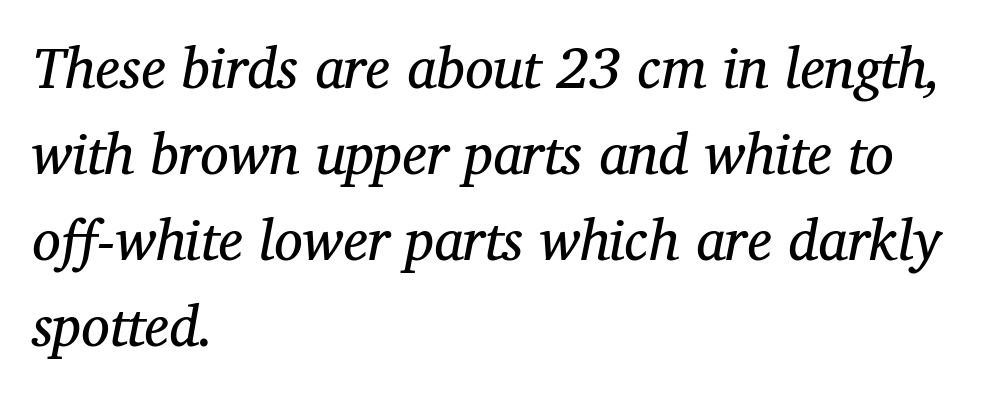
Q: Is the text bold? A: No.
Q: Is the text italic (slanted)? A: Yes, it leans right by about 12 degrees.
Q: Is the typeface a serif or a sans-serif typeface? A: Serif.
Q: Is the text underlined? A: No.
Q: How is the paragraph aligned? A: Left-aligned.
Q: Is the spacing between letters normal or unusually wide? A: Normal.
Q: Is the spacing between lines tight, normal or loose? A: Normal.
Q: Width (condensed, normal, or wide)? A: Normal.
Q: Stroke contrast? A: Medium.
Q: x-height? A: Medium.
Q: Monospaced? A: No.
